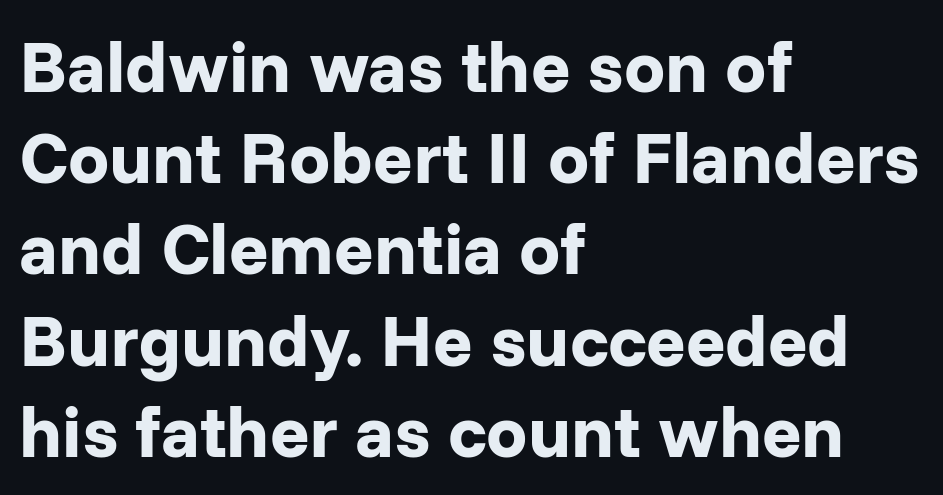
The image shows 73 px bold sans-serif type, upright; set left-aligned, normal line spacing (1.25x), normal letter spacing, not underlined; low stroke contrast and a medium x-height.
